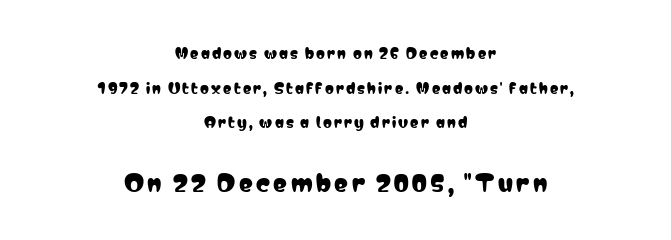
Q: Is the text italic (slanted)? A: No, it is upright.
Q: Is the text underlined? A: No.
Q: How is the paragraph aligned? A: Centered.
Q: Is the spacing between lines tight, normal or loose? A: Loose.
Q: Which block of text is set in a larger size, the first (top) or the second (bottom)? A: The second (bottom) one.
